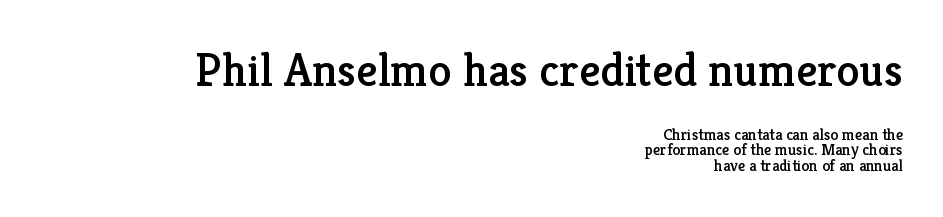
Tightly led — the rows are bunched. Notice how the stems are strictly vertical — no italics here. Typesetter's note — upper block bumped up in size, lower block left smaller. These lines are composed in type with serifs. The rendering uses natural spacing where letterforms have individual widths. The paragraph has a hard right edge and a soft left edge.
